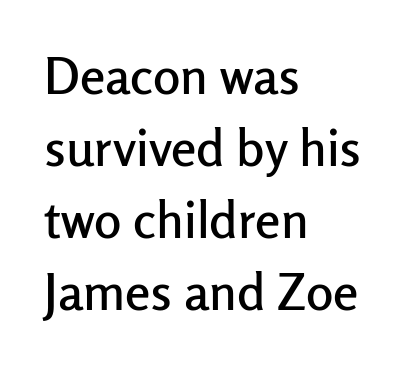
The rendering uses natural spacing where letterforms have individual widths. The face used here is a sans, in the tradition of grotesques and geometrics. The letters stand straight up with perfectly vertical stems. The line texture is even and compact thanks to regular tracking. In terms of leading, this rendering sits right in the middle.
